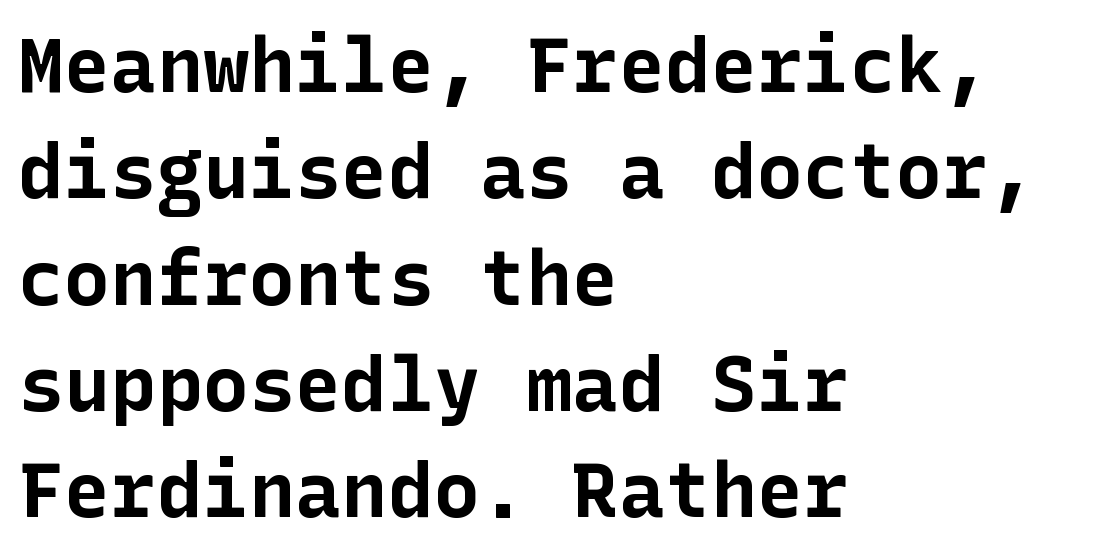
{"serif": "no", "italic": "no", "bold": "yes", "weight": "bold", "width": "normal", "stroke_contrast": "low", "x_height": "medium", "underline": "no", "align": "left", "line_spacing": "normal", "line_spacing_ratio": 1.38, "letter_spacing": "normal", "letter_spacing_em": 0.0, "glyph_px": 77}
